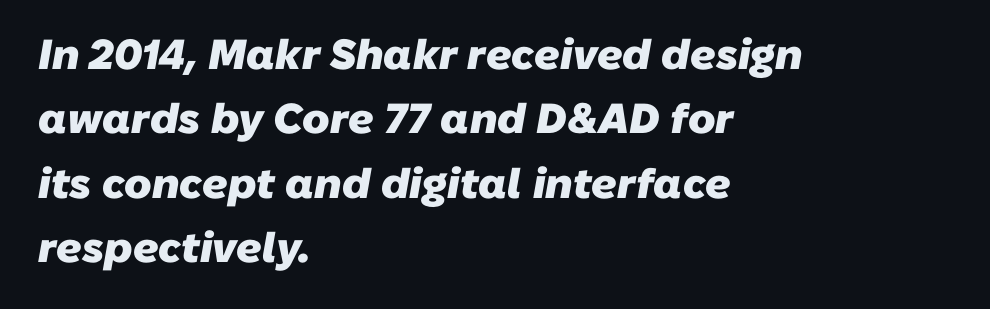
This is sans-serif lettering, the kind often seen on screens and signage. Chunky letters — that's bold for sure. The face used here is proportionally spaced, like ordinary book or web type. Teacher's note: observe the even left margin — that is flush-left alignment.
